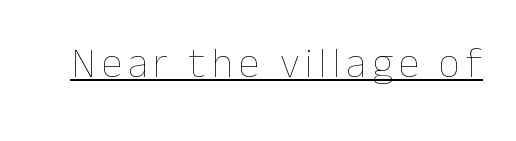
The specimen includes a rule beneath the text block's lines. A roman cut, with each character standing at attention. No extra ink here — the face is not bold. Character widths vary here, with narrow letters taking less room than wide ones.
